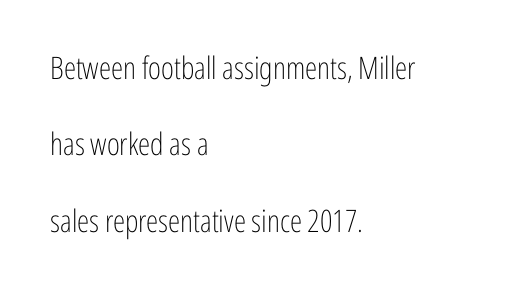
{"serif": "no", "italic": "no", "bold": "no", "weight": "light", "width": "condensed", "stroke_contrast": "low", "x_height": "medium", "monospaced": "no", "underline": "no", "align": "left", "line_spacing": "loose", "line_spacing_ratio": 2.46, "letter_spacing": "normal", "letter_spacing_em": 0.0, "glyph_px": 31}
